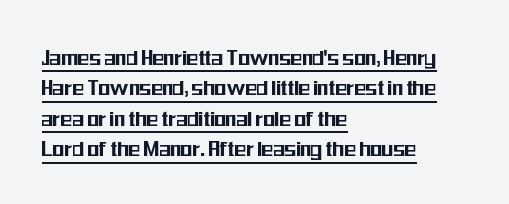
{"italic": "no", "underline": "yes", "align": "left", "line_spacing": "normal", "line_spacing_ratio": 1.27, "letter_spacing": "normal", "letter_spacing_em": 0.0, "glyph_px": 24}
